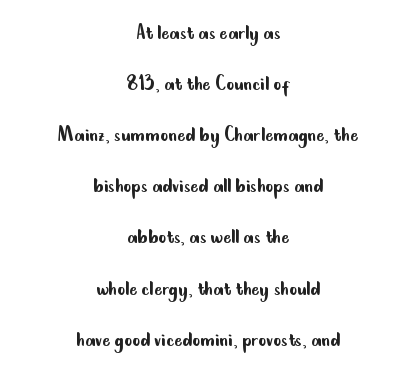
The letters stand straight up with perfectly vertical stems. Standard letterfit; no display-style spreading of the glyphs. Leading: increased. The strokes carry an ordinary text weight at most.
